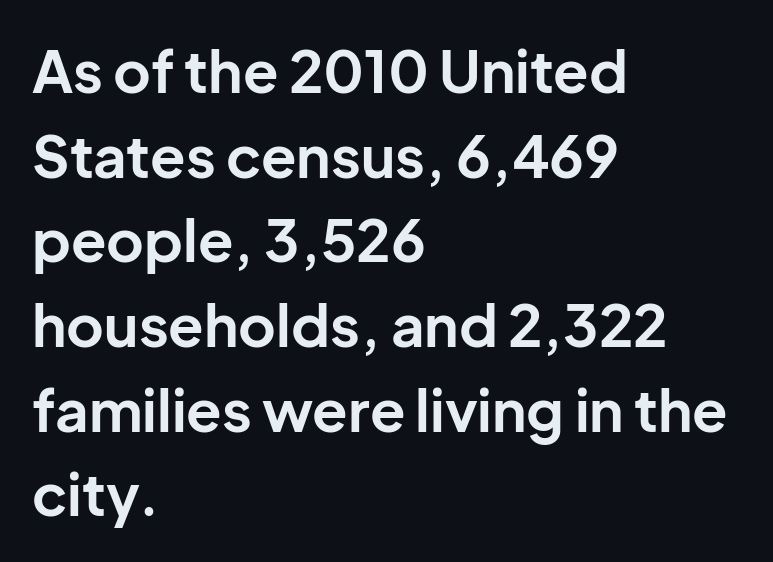
The image shows 58 px bold sans-serif type, upright; set left-aligned, normal line spacing (1.46x), normal letter spacing, not underlined; low stroke contrast and a medium x-height.
